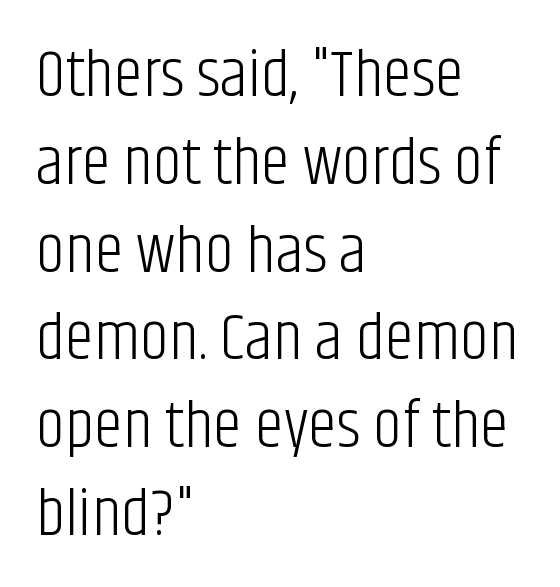
The image shows 66 px light, condensed sans-serif type, upright; set left-aligned, normal line spacing (1.33x), normal letter spacing, not underlined; low stroke contrast and a large x-height.
